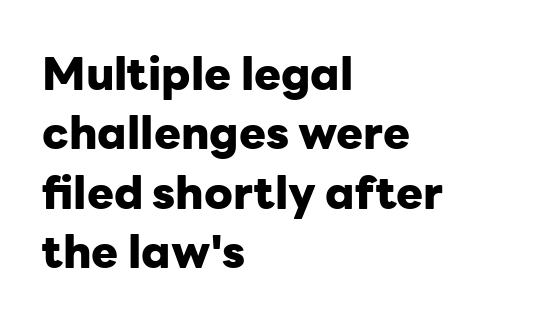
The image shows 45 px heavy sans-serif type, upright; set left-aligned, normal line spacing (1.32x), normal letter spacing, not underlined; low stroke contrast and a medium x-height.
